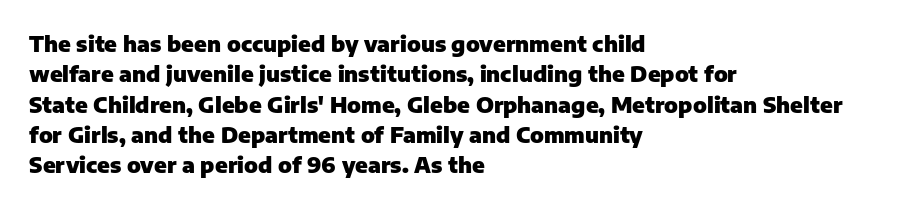
Q: Is the text bold? A: Yes.
Q: Is the text italic (slanted)? A: No, it is upright.
Q: Is the text underlined? A: No.
Q: How is the paragraph aligned? A: Left-aligned.
Q: Is the spacing between letters normal or unusually wide? A: Normal.
Q: Is the spacing between lines tight, normal or loose? A: Normal.
